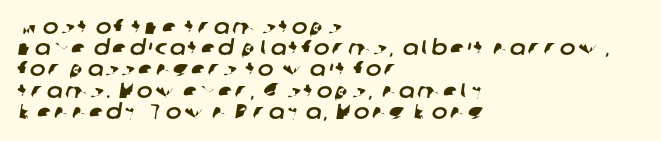
Q: Is the text underlined? A: No.
Q: How is the paragraph aligned? A: Left-aligned.
Q: Is the spacing between lines tight, normal or loose? A: Tight.
